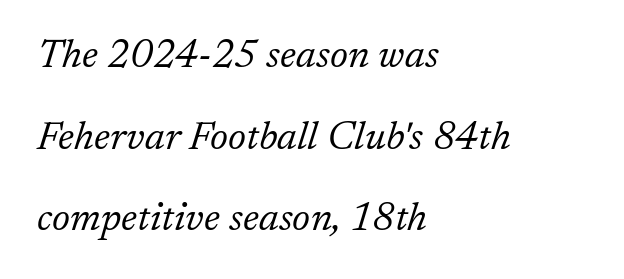
Q: Is the text bold? A: No.
Q: Is the text italic (slanted)? A: Yes, it leans right by about 17 degrees.
Q: Is the typeface a serif or a sans-serif typeface? A: Serif.
Q: Is the text underlined? A: No.
Q: How is the paragraph aligned? A: Left-aligned.
Q: Is the spacing between letters normal or unusually wide? A: Normal.
Q: Is the spacing between lines tight, normal or loose? A: Loose.
Q: Width (condensed, normal, or wide)? A: Normal.
Q: Stroke contrast? A: Low.
Q: x-height? A: Medium.
Q: Monospaced? A: No.
